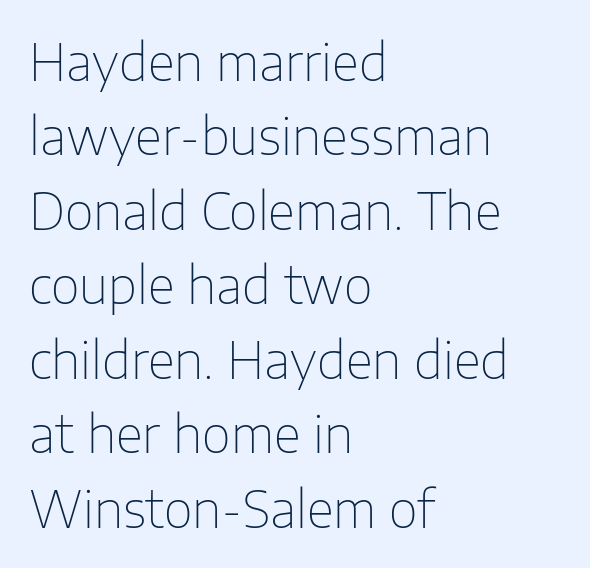
Q: Is the text bold? A: No.
Q: Is the text italic (slanted)? A: No, it is upright.
Q: Is the typeface a serif or a sans-serif typeface? A: Sans-serif.
Q: Is the text underlined? A: No.
Q: How is the paragraph aligned? A: Left-aligned.
Q: Is the spacing between letters normal or unusually wide? A: Normal.
Q: Is the spacing between lines tight, normal or loose? A: Normal.
Q: Width (condensed, normal, or wide)? A: Normal.
Q: Stroke contrast? A: Low.
Q: x-height? A: Medium.
Q: Monospaced? A: No.
